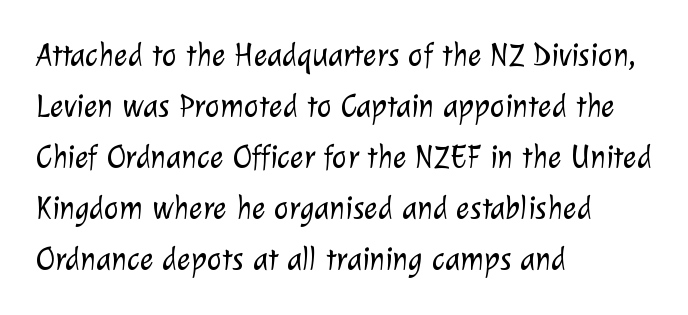
{"serif": "no", "bold": "no", "weight": "light", "width": "normal", "stroke_contrast": "low", "x_height": "medium", "monospaced": "no", "underline": "no", "align": "left", "line_spacing": "normal", "line_spacing_ratio": 1.59, "letter_spacing": "normal", "letter_spacing_em": 0.0, "glyph_px": 32}
